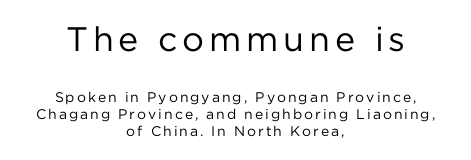
Vertical strokes here are truly vertical. Typesetter's note — upper block bumped up in size, lower block left smaller. Check where the strokes stop: nothing finishes them off — pure sans. No heavy texture on the line: the type isn't bold.
